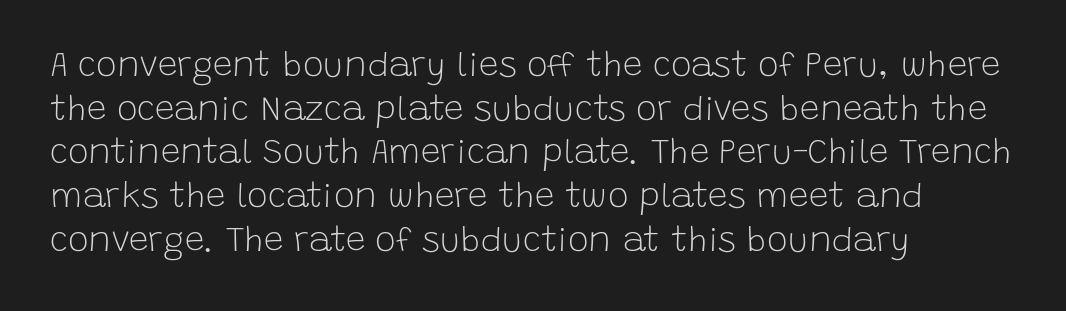
Q: Is the text bold? A: No.
Q: Is the text italic (slanted)? A: No, it is upright.
Q: Is the typeface a serif or a sans-serif typeface? A: Sans-serif.
Q: Is the text underlined? A: No.
Q: How is the paragraph aligned? A: Left-aligned.
Q: Is the spacing between letters normal or unusually wide? A: Normal.
Q: Is the spacing between lines tight, normal or loose? A: Normal.
Q: Width (condensed, normal, or wide)? A: Normal.
Q: Stroke contrast? A: Low.
Q: x-height? A: Large.
Q: Monospaced? A: No.
